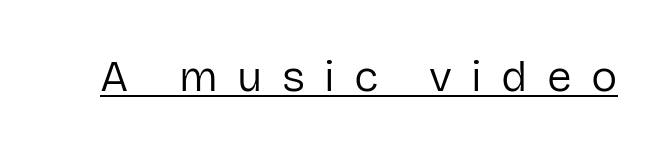
A typesetter would call this proportional, since set widths differ per character. Each letter's strokes conclude bluntly, with no projecting serifs. Weight: not bold — regular or lighter. Does the lettering tilt? It doesn't — this is upright. Compared with typical body copy, the letter spacing here is much looser.
